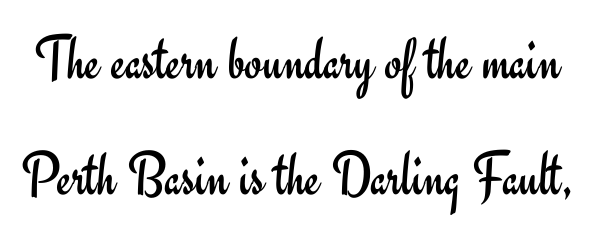
The image shows 63 px regular-weight sans-serif type; set line spacing 1.84x, normal letter spacing, not underlined; low stroke contrast and a small x-height.
